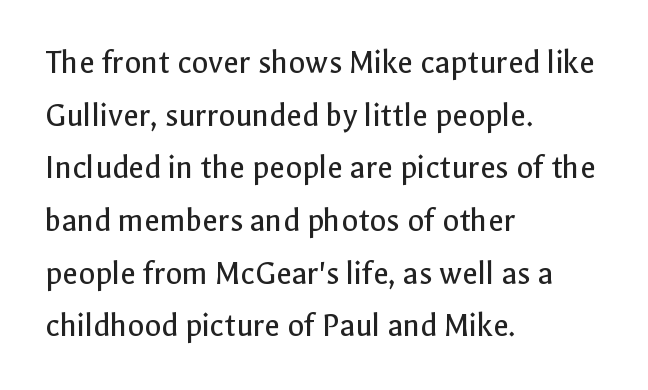
One glance says typical: line gaps are just what's usual. The rendering uses natural spacing where letterforms have individual widths. Is the stroke heavy? The answer is a plain regular-or-lighter. The specimen reads as upright at a glance.
